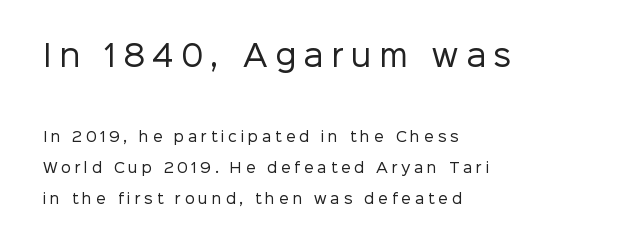
Nothing sits at the stroke ends, so this counts as sans-serif. Does the bottom block carry the larger type? No, the top block does. Typeset ragged right — the left edge is the straight one. Notice the wide empty band between every row — that's loose leading. Descenders hang freely into open space. No letter is thick-stroked: the sample isn't bold.
